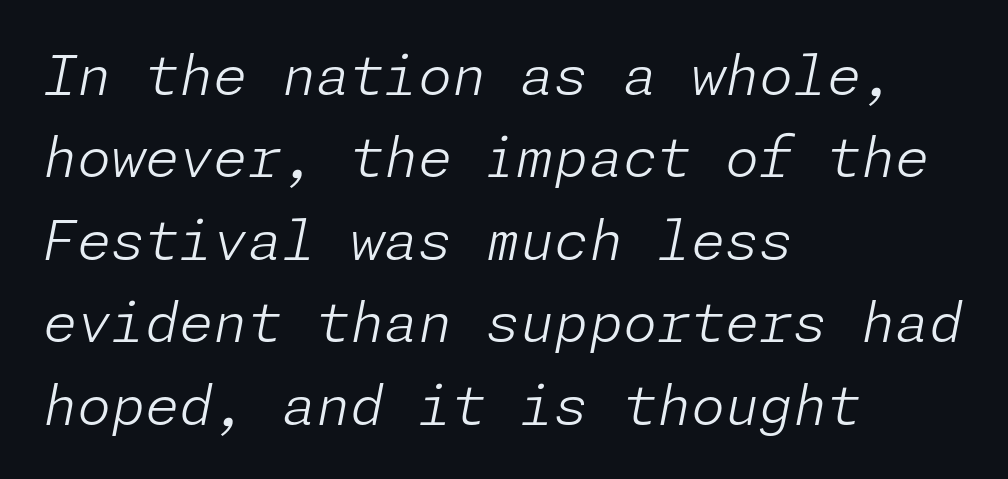
Q: Is the text bold? A: No.
Q: Is the text italic (slanted)? A: Yes, it leans right by about 11 degrees.
Q: Is the text underlined? A: No.
Q: How is the paragraph aligned? A: Left-aligned.
Q: Is the spacing between letters normal or unusually wide? A: Normal.
Q: Is the spacing between lines tight, normal or loose? A: Normal.
Q: Width (condensed, normal, or wide)? A: Normal.
Q: Stroke contrast? A: Low.
Q: x-height? A: Medium.
